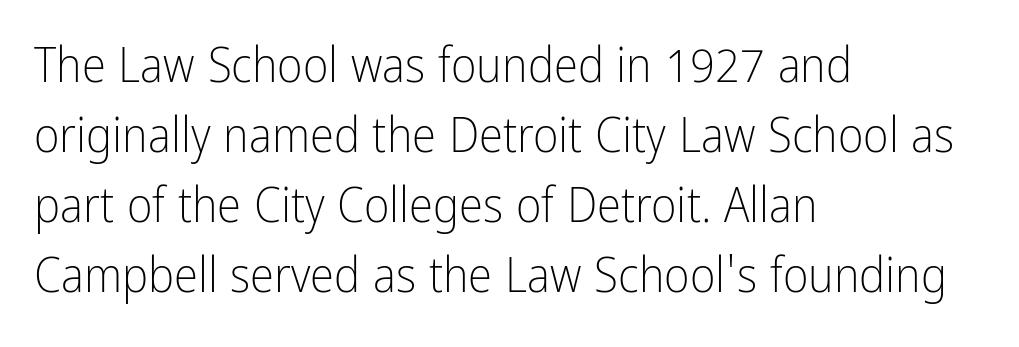
A typesetter would call this proportional, since set widths differ per character. Ascenders rise straight up at ninety degrees. The baseline area is clear. The designer went with a sans here, leaving each stem footless. Is there much room between lines? A standard amount, neither cramped nor airy. A typesetter would call this zero additional tracking.
